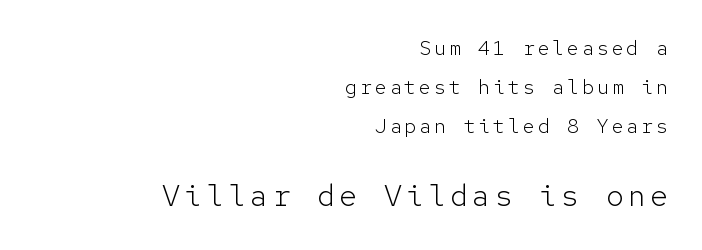
The image shows 30 px light sans-serif type, upright, monospaced; set right-aligned, loose line spacing (1.95x), not underlined; the second (bottom) block is 1.5x larger; low stroke contrast and a medium x-height.
